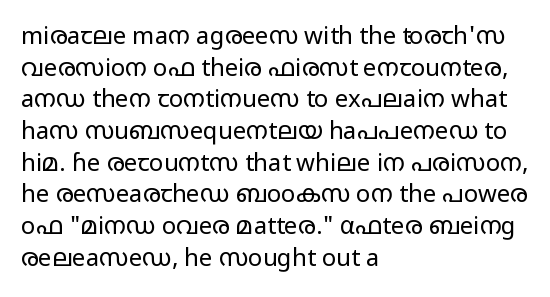
{"italic": "no", "bold": "no", "underline": "no", "align": "left", "line_spacing": "normal", "line_spacing_ratio": 1.32, "letter_spacing": "normal", "letter_spacing_em": 0.0, "glyph_px": 24}
